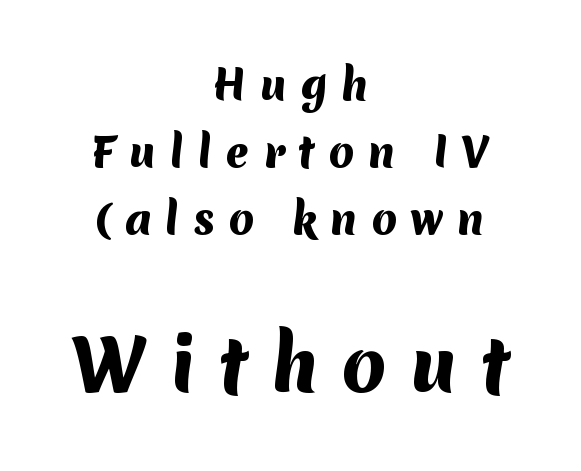
{"serif": "no", "bold": "yes", "weight": "heavy", "width": "normal", "stroke_contrast": "medium", "x_height": "medium", "monospaced": "no", "underline": "no", "align": "center", "line_spacing": "normal", "line_spacing_ratio": 1.64, "letter_spacing": "wide", "letter_spacing_em": 0.33, "larger_block": "second", "size_ratio": 1.73, "glyph_px": 71}
